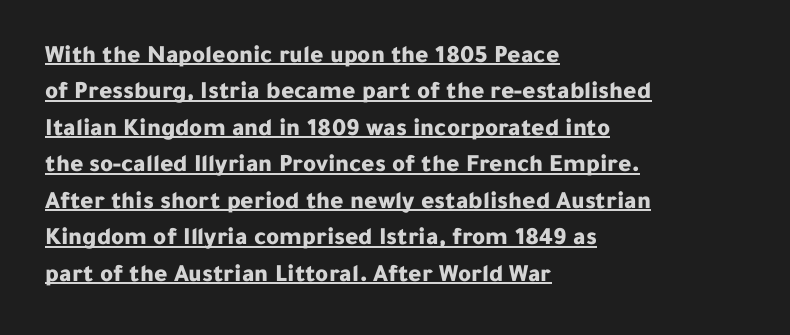
Q: Is the text bold? A: Yes.
Q: Is the text italic (slanted)? A: No, it is upright.
Q: Is the text underlined? A: Yes.
Q: How is the paragraph aligned? A: Left-aligned.
Q: Is the spacing between letters normal or unusually wide? A: Normal.
Q: Is the spacing between lines tight, normal or loose? A: Normal.
